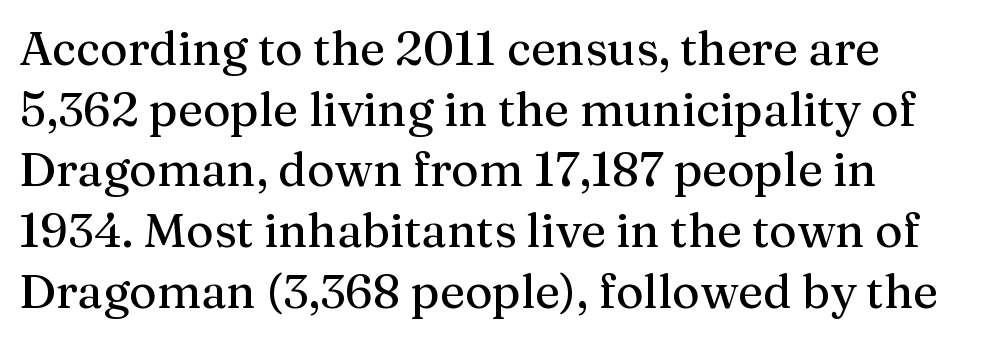
This is the regular roman posture of the typeface. Reading down the column, the eye jumps a familiar distance to each next line. Is this a sans? No — the strokes have serifs. Look at the tracking — it's just the regular setting, nothing added. This rendering features lettering with no underline. Proportional: the letters do not fall into vertical columns.
